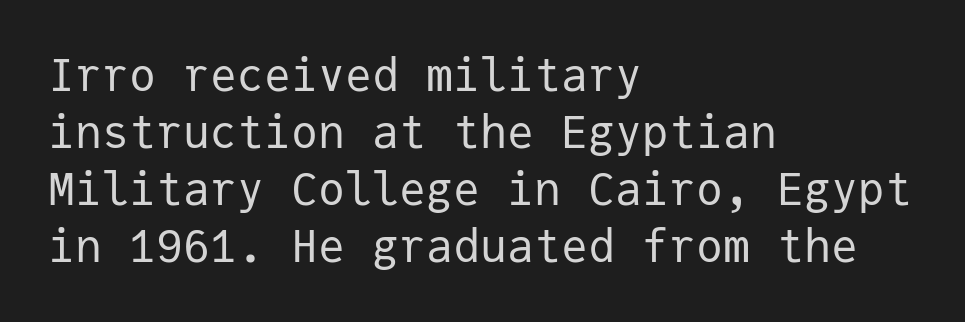
The image shows 45 px regular-weight sans-serif type, upright, monospaced; set left-aligned, normal line spacing (1.27x), normal letter spacing, not underlined; low stroke contrast and a medium x-height.
